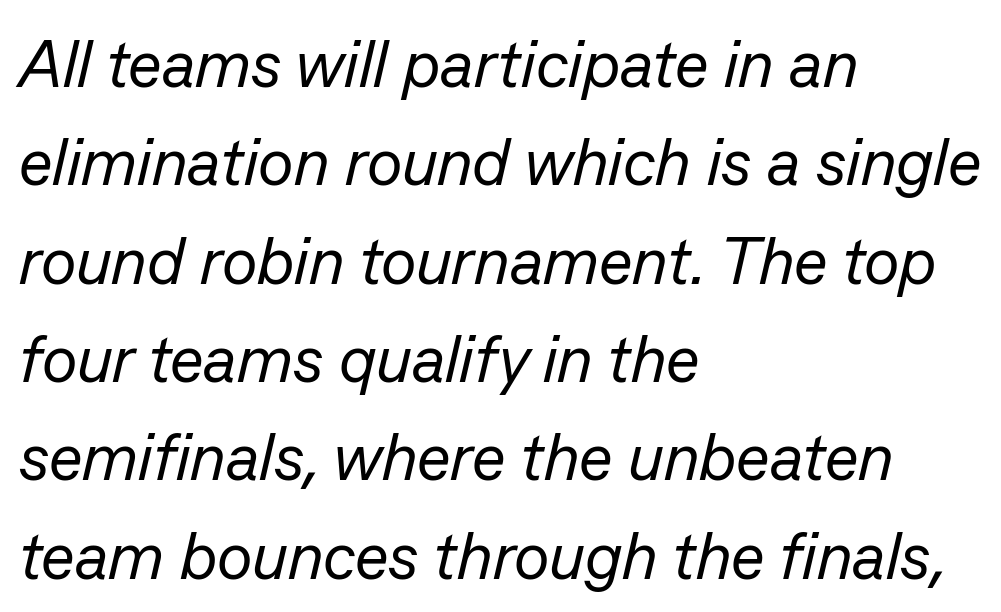
The gaps between neighbouring characters are ordinary and unremarkable. Letters have the restrained weight of plain body copy at most. Unmarked baselines from the first word to the last. One-word summary of the alignment: left. If you measured baseline to baseline, you'd find a middling distance. These lines are rendered in a variable-pitch font.
